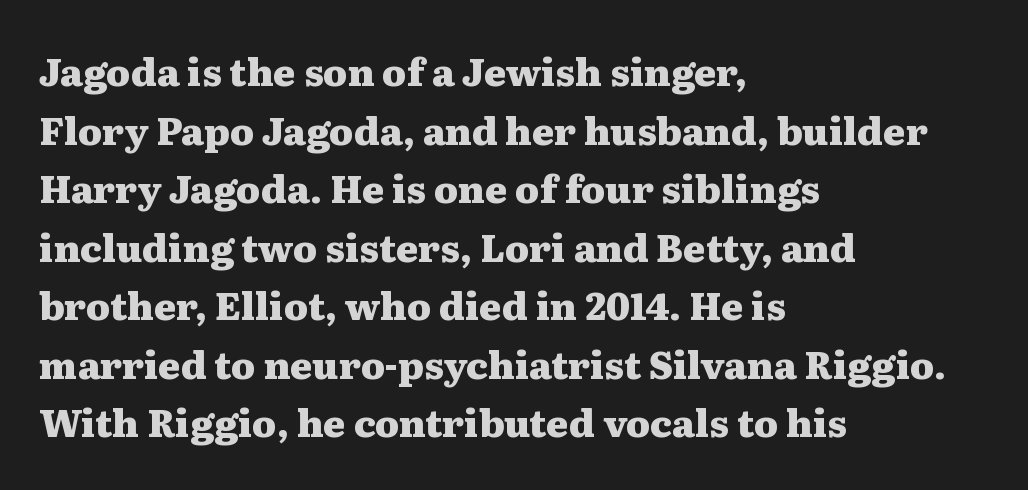
The image shows 38 px heavy, wide serif type, upright; set left-aligned, normal line spacing (1.54x), normal letter spacing, not underlined; medium stroke contrast and a medium x-height.
